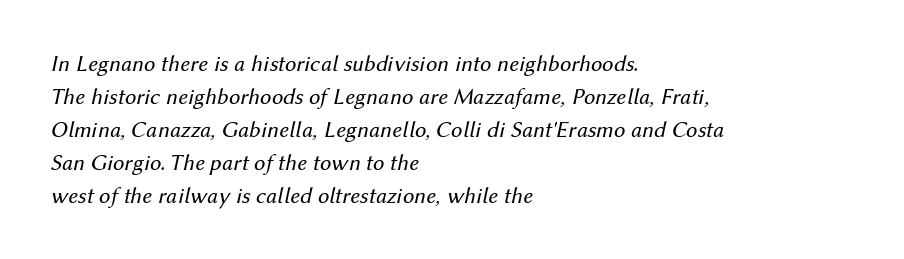
{"italic": "yes", "lean": "right", "slant_degrees": 12, "bold": "no", "underline": "no", "align": "left", "line_spacing": "normal", "line_spacing_ratio": 1.43, "letter_spacing": "normal", "letter_spacing_em": 0.0, "glyph_px": 23}
